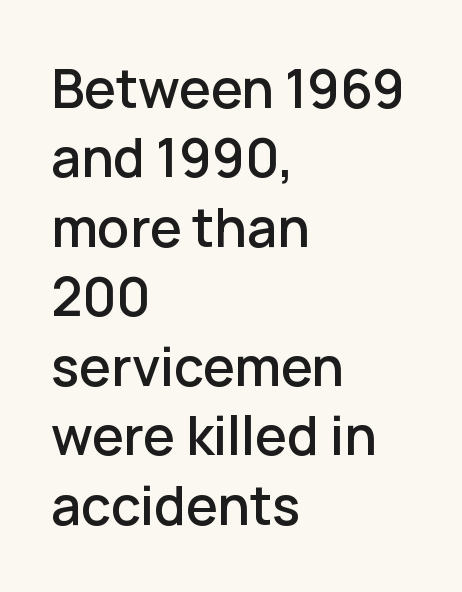
{"serif": "no", "italic": "no", "width": "normal", "stroke_contrast": "low", "x_height": "medium", "monospaced": "no", "underline": "no", "align": "left", "line_spacing": "normal", "line_spacing_ratio": 1.31, "letter_spacing": "normal", "letter_spacing_em": 0.0, "glyph_px": 53}
